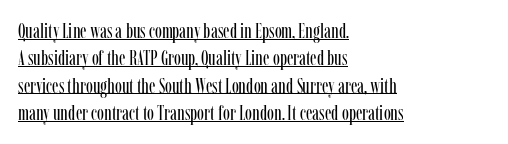
Q: Is the text bold? A: No.
Q: Is the text italic (slanted)? A: No, it is upright.
Q: Is the text underlined? A: Yes.
Q: How is the paragraph aligned? A: Left-aligned.
Q: Is the spacing between letters normal or unusually wide? A: Normal.
Q: Is the spacing between lines tight, normal or loose? A: Normal.
